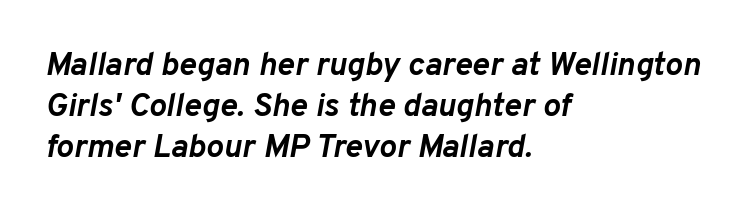
The letters are bold, with thick, heavy strokes. Reading down the column, the eye jumps a familiar distance to each next line. Note the varied advance widths — an 'i' is clearly narrower than an 'm'. The specimen reads as italic at a glance. Every row of glyphs begins at an identical x-position on the left. Characters follow at the spacing the type designer built in.
